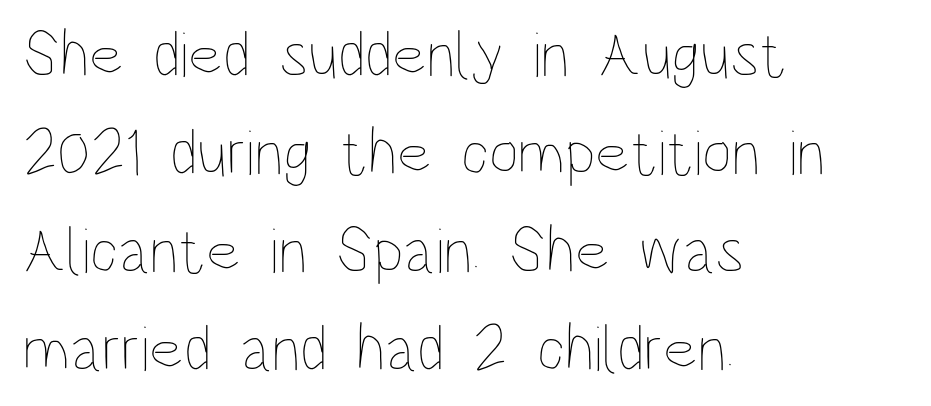
Each new line begins a customary step beneath the previous one. Each line starts at the same left margin while the right side varies. The specimen omits any rule beneath the text block's lines. Quick note: not italic, upright. A typesetter would call this proportional, since set widths differ per character. No extra tracking has been applied to these lines.
